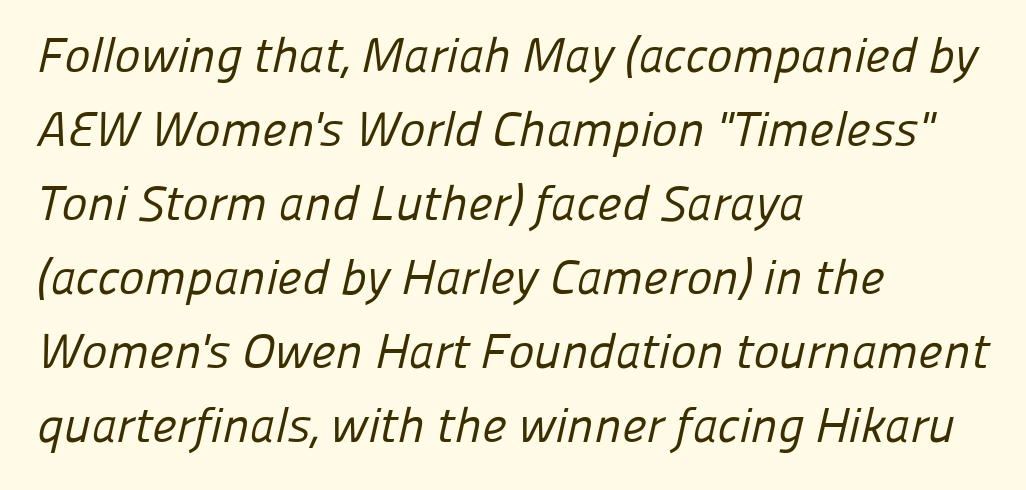
The image shows 49 px regular-weight sans-serif type; set left-aligned, normal line spacing (1.51x), normal letter spacing, not underlined; low stroke contrast and a medium x-height.
